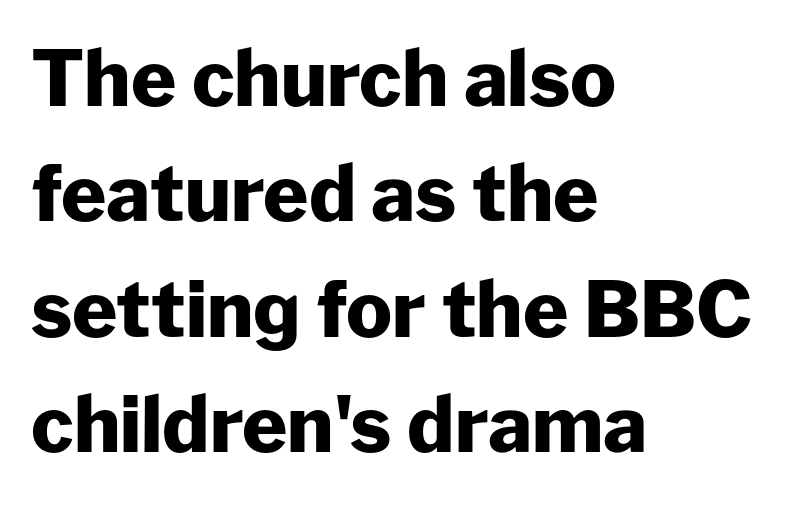
Q: Is the text bold? A: Yes.
Q: Is the text italic (slanted)? A: No, it is upright.
Q: Is the typeface a serif or a sans-serif typeface? A: Sans-serif.
Q: Is the text underlined? A: No.
Q: How is the paragraph aligned? A: Left-aligned.
Q: Is the spacing between letters normal or unusually wide? A: Normal.
Q: Is the spacing between lines tight, normal or loose? A: Normal.
Q: Width (condensed, normal, or wide)? A: Normal.
Q: Stroke contrast? A: Low.
Q: x-height? A: Medium.
Q: Monospaced? A: No.
